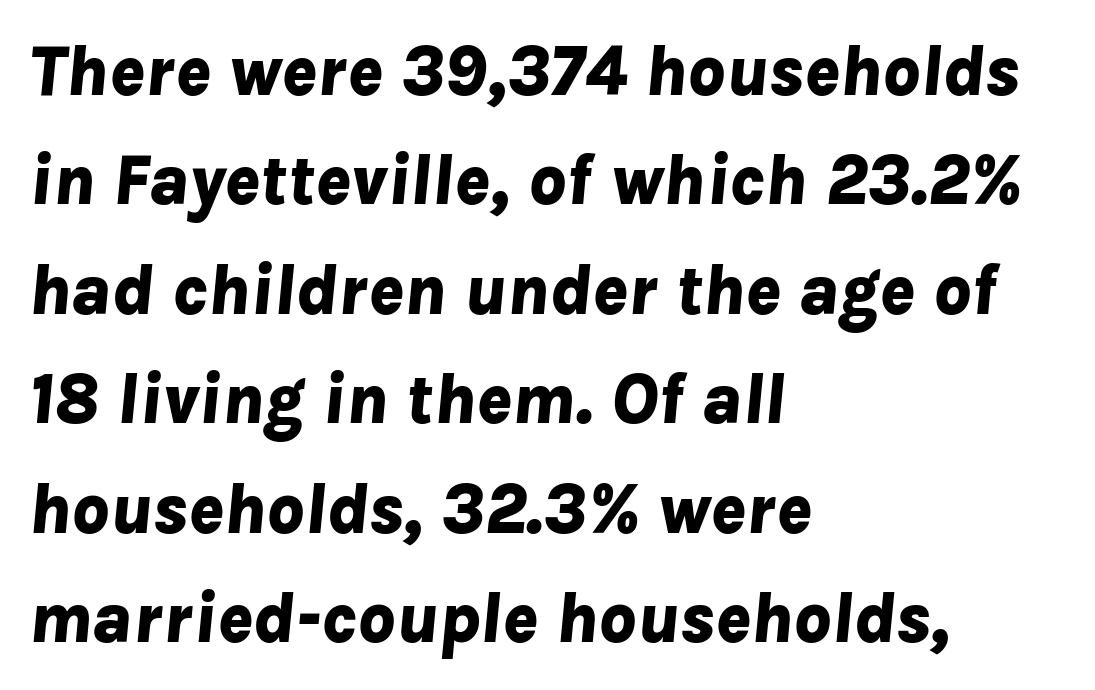
{"italic": "yes", "lean": "right", "slant_degrees": 8, "bold": "yes", "weight": "bold", "width": "normal", "stroke_contrast": "low", "x_height": "medium", "monospaced": "no", "underline": "no", "align": "left", "line_spacing": "normal", "line_spacing_ratio": 1.5, "letter_spacing": "normal", "letter_spacing_em": 0.0, "glyph_px": 73}
